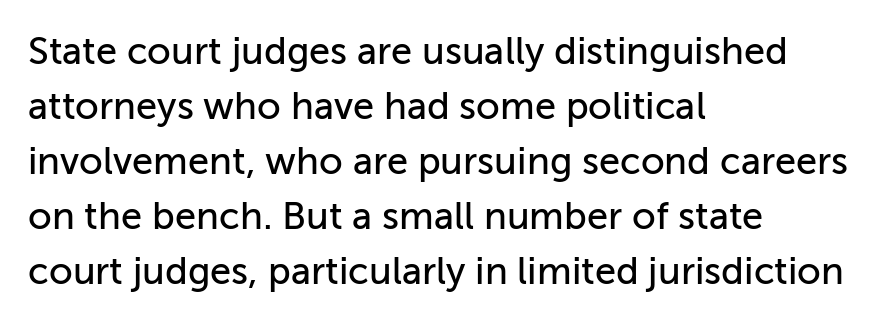
Q: Is the text italic (slanted)? A: No, it is upright.
Q: Is the typeface a serif or a sans-serif typeface? A: Sans-serif.
Q: Is the text underlined? A: No.
Q: How is the paragraph aligned? A: Left-aligned.
Q: Is the spacing between letters normal or unusually wide? A: Normal.
Q: Is the spacing between lines tight, normal or loose? A: Normal.
Q: Width (condensed, normal, or wide)? A: Normal.
Q: Stroke contrast? A: Low.
Q: x-height? A: Medium.
Q: Monospaced? A: No.
